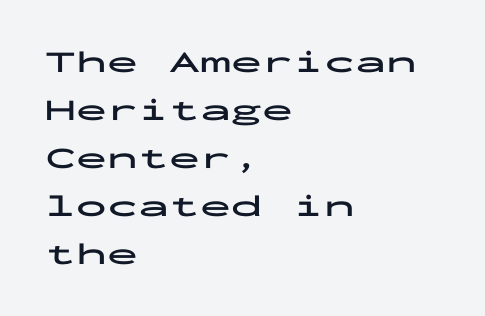
Lines of text with bare space underneath. These lines sit exactly where default settings would place them. Between one letter and the next there's only the usual sliver of space. Heft: maximum for text — a bold. The glyphs in this specimen are sans serif. It's the straight-up-and-down kind of type.
